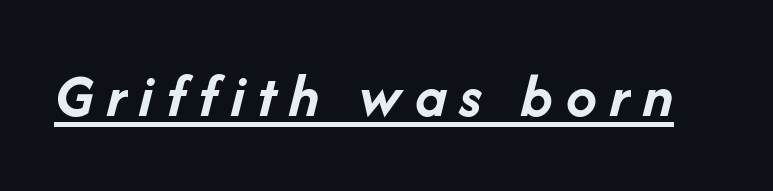
Q: Is the text bold? A: Yes.
Q: Is the text italic (slanted)? A: Yes, it leans right by about 14 degrees.
Q: Is the text underlined? A: Yes.
Q: Is the spacing between letters normal or unusually wide? A: Unusually wide.
Q: Width (condensed, normal, or wide)? A: Normal.
Q: Stroke contrast? A: Low.
Q: x-height? A: Medium.
Q: Monospaced? A: No.
